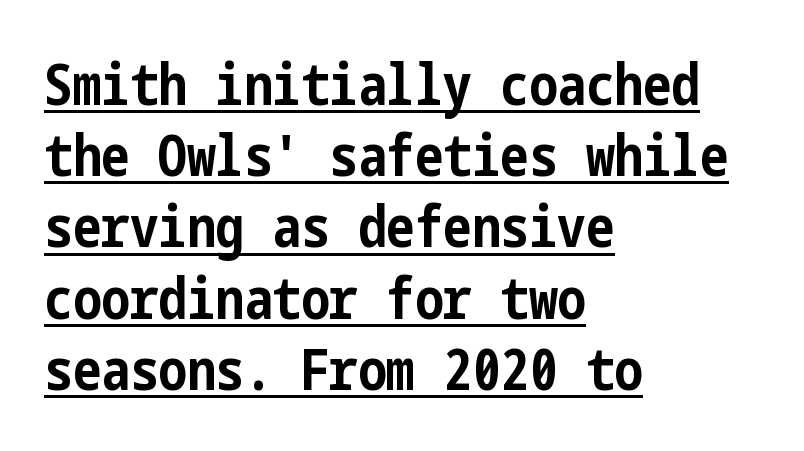
Q: Is the text bold? A: Yes.
Q: Is the text italic (slanted)? A: No, it is upright.
Q: Is the typeface a serif or a sans-serif typeface? A: Sans-serif.
Q: Is the text underlined? A: Yes.
Q: How is the paragraph aligned? A: Left-aligned.
Q: Is the spacing between letters normal or unusually wide? A: Normal.
Q: Is the spacing between lines tight, normal or loose? A: Normal.
Q: Width (condensed, normal, or wide)? A: Condensed.
Q: Stroke contrast? A: Low.
Q: x-height? A: Medium.
